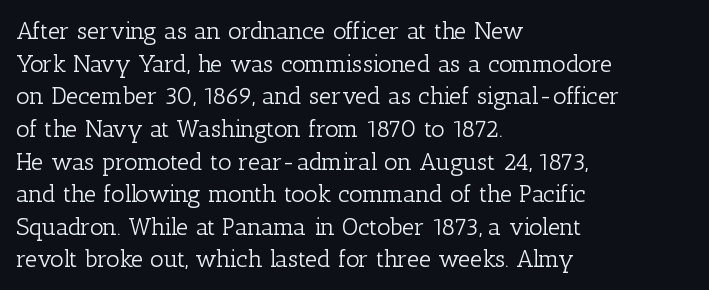
The image shows 24 px text type, upright; set left-aligned, normal line spacing (1.36x), normal letter spacing, not underlined.
